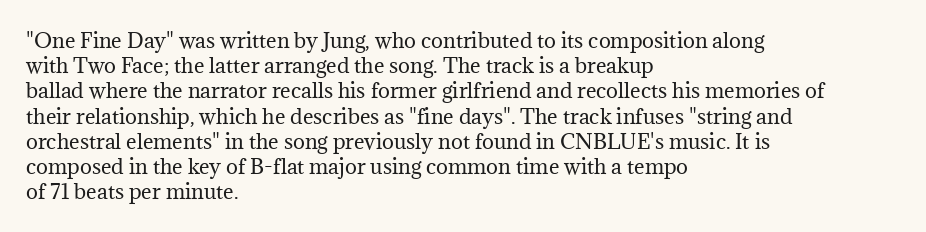
Q: Is the text bold? A: No.
Q: Is the text italic (slanted)? A: No, it is upright.
Q: Is the text underlined? A: No.
Q: How is the paragraph aligned? A: Left-aligned.
Q: Is the spacing between letters normal or unusually wide? A: Normal.
Q: Is the spacing between lines tight, normal or loose? A: Normal.
